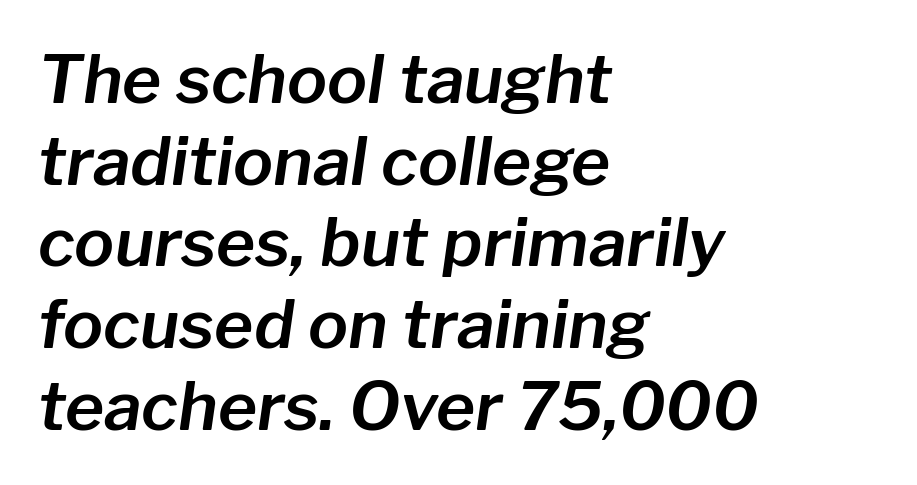
Q: Is the text italic (slanted)? A: Yes, it leans right by about 8 degrees.
Q: Is the text underlined? A: No.
Q: How is the paragraph aligned? A: Left-aligned.
Q: Is the spacing between letters normal or unusually wide? A: Normal.
Q: Width (condensed, normal, or wide)? A: Normal.
Q: Stroke contrast? A: Low.
Q: x-height? A: Medium.
Q: Monospaced? A: No.
